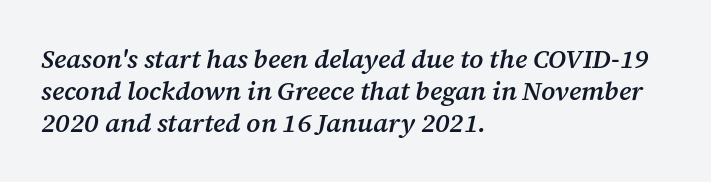
Q: Is the text bold? A: Semi-bold.
Q: Is the text italic (slanted)? A: Yes, it leans right by about 12 degrees.
Q: Is the text underlined? A: No.
Q: How is the paragraph aligned? A: Left-aligned.
Q: Is the spacing between letters normal or unusually wide? A: Normal.
